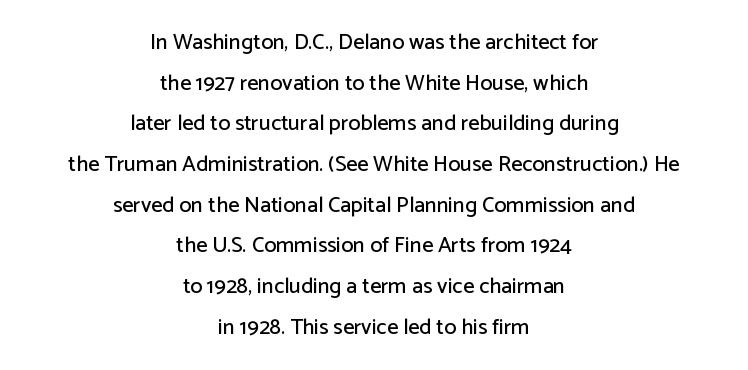
Q: Is the text italic (slanted)? A: No, it is upright.
Q: Is the text underlined? A: No.
Q: How is the paragraph aligned? A: Centered.
Q: Is the spacing between letters normal or unusually wide? A: Normal.
